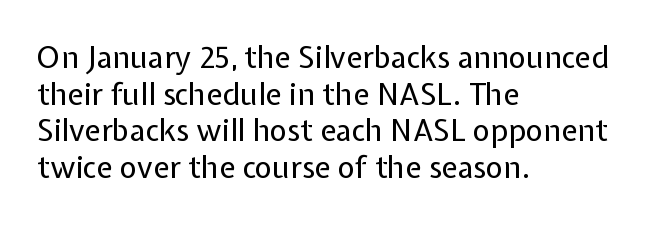
It's the straight-up-and-down kind of type. Heaviness? Minimal to ordinary, like unemphasized prose. Left-aligned paragraph, ragged on the right. How are the letters spaced? Ordinarily, with no added tracking. Character widths vary here, with narrow letters taking less room than wide ones. In terms of letterform style, serifs are entirely absent.
